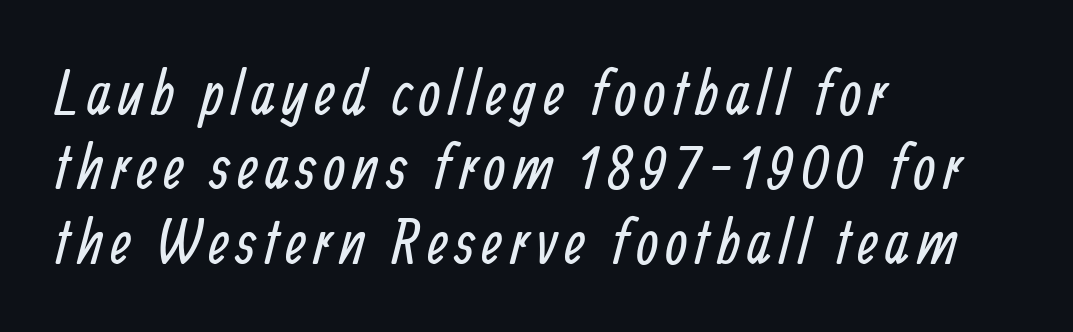
Q: Is the text bold? A: No.
Q: Is the typeface a serif or a sans-serif typeface? A: Sans-serif.
Q: Is the text underlined? A: No.
Q: How is the paragraph aligned? A: Left-aligned.
Q: Width (condensed, normal, or wide)? A: Condensed.
Q: Stroke contrast? A: Low.
Q: x-height? A: Medium.
Q: Monospaced? A: No.
